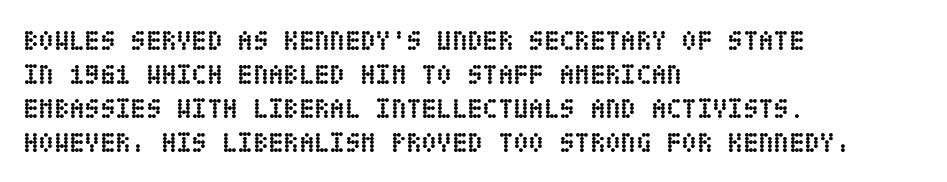
The image shows 28 px semibold, condensed type, upright; set left-aligned, line spacing 1.22x, normal letter spacing, not underlined; low stroke contrast and a large x-height.
